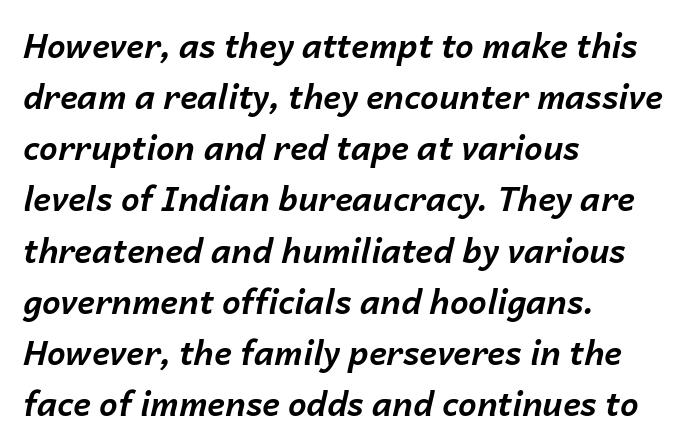
The image shows 33 px bold type, italic (leaning right); set left-aligned, normal line spacing (1.55x), normal letter spacing, not underlined; low stroke contrast and a medium x-height.
